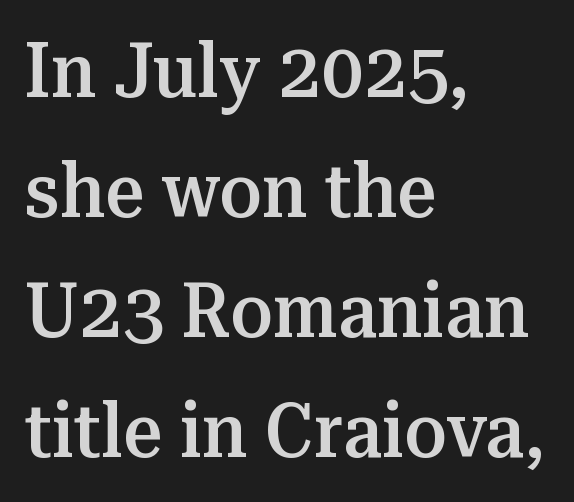
Q: Is the text bold? A: Semi-bold.
Q: Is the text italic (slanted)? A: No, it is upright.
Q: Is the typeface a serif or a sans-serif typeface? A: Serif.
Q: Is the text underlined? A: No.
Q: How is the paragraph aligned? A: Left-aligned.
Q: Is the spacing between letters normal or unusually wide? A: Normal.
Q: Is the spacing between lines tight, normal or loose? A: Normal.
Q: Width (condensed, normal, or wide)? A: Normal.
Q: Stroke contrast? A: Medium.
Q: x-height? A: Medium.
Q: Monospaced? A: No.
